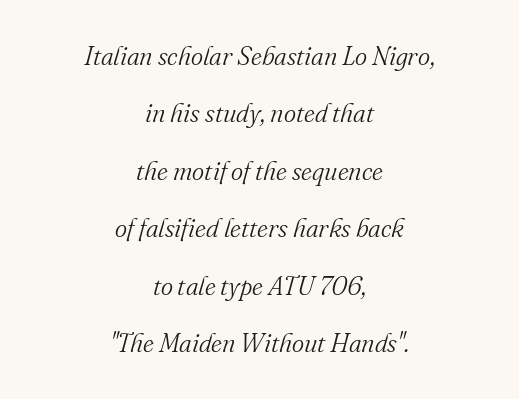
The image shows 26 px text type, italic (leaning right); set centered, loose line spacing (2.21x), normal letter spacing, not underlined.
